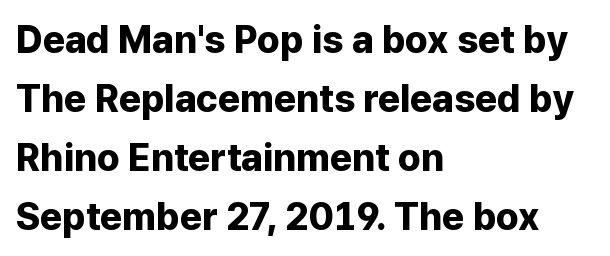
Q: Is the text bold? A: Yes.
Q: Is the text italic (slanted)? A: No, it is upright.
Q: Is the typeface a serif or a sans-serif typeface? A: Sans-serif.
Q: Is the text underlined? A: No.
Q: How is the paragraph aligned? A: Left-aligned.
Q: Is the spacing between letters normal or unusually wide? A: Normal.
Q: Is the spacing between lines tight, normal or loose? A: Normal.
Q: Width (condensed, normal, or wide)? A: Normal.
Q: Stroke contrast? A: Low.
Q: x-height? A: Medium.
Q: Monospaced? A: No.
